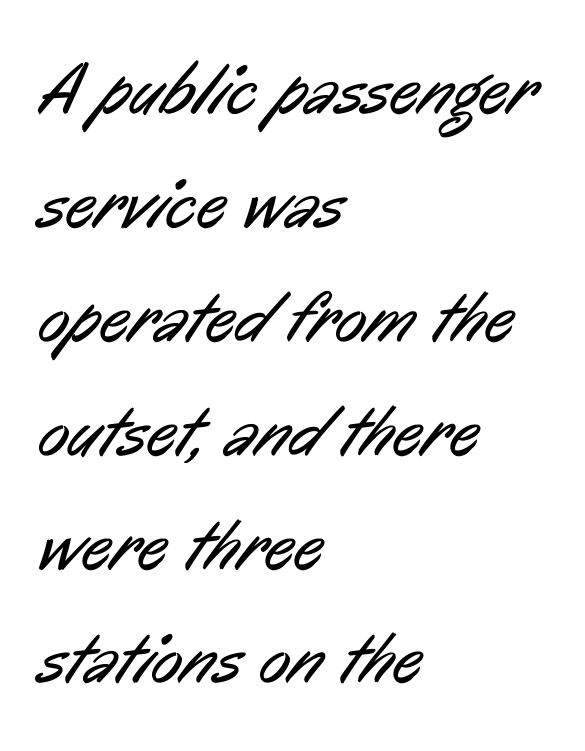
The image shows 73 px regular-weight, condensed sans-serif type; set left-aligned, normal line spacing (1.56x), normal letter spacing, not underlined; low stroke contrast and a medium x-height.
